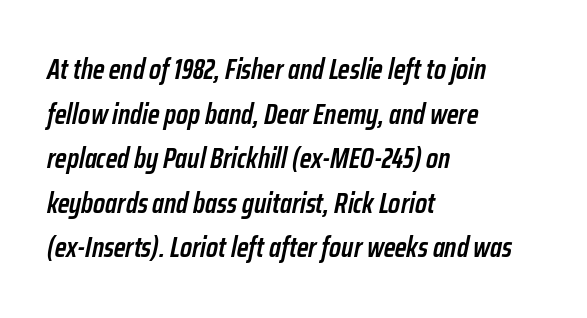
{"italic": "yes", "lean": "right", "slant_degrees": 12, "bold": "semi", "weight": "semibold", "width": "condensed", "stroke_contrast": "low", "x_height": "medium", "monospaced": "no", "underline": "no", "align": "left", "line_spacing": "normal", "line_spacing_ratio": 1.59, "letter_spacing": "normal", "letter_spacing_em": 0.0, "glyph_px": 28}
